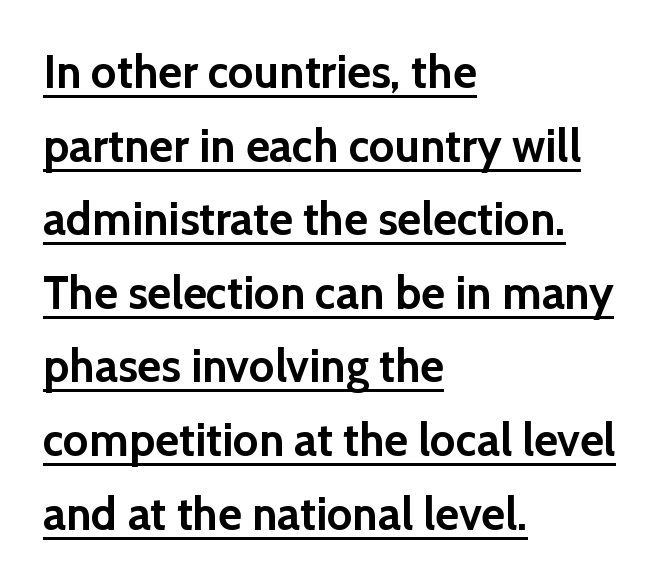
Q: Is the text bold? A: Yes.
Q: Is the text italic (slanted)? A: No, it is upright.
Q: Is the typeface a serif or a sans-serif typeface? A: Sans-serif.
Q: Is the text underlined? A: Yes.
Q: How is the paragraph aligned? A: Left-aligned.
Q: Is the spacing between letters normal or unusually wide? A: Normal.
Q: Is the spacing between lines tight, normal or loose? A: Normal.
Q: Width (condensed, normal, or wide)? A: Normal.
Q: x-height? A: Medium.
Q: Monospaced? A: No.
